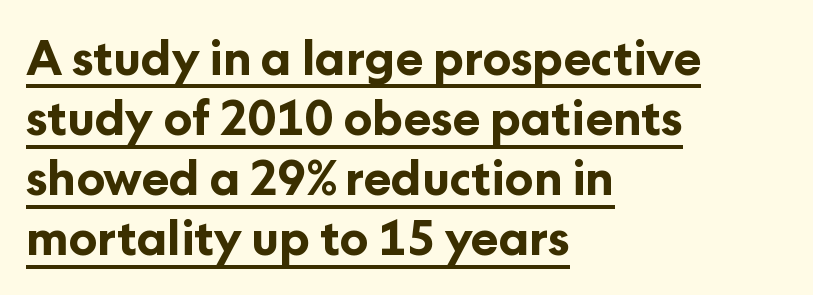
The image shows 47 px bold sans-serif type, upright; set left-aligned, normal line spacing (1.28x), normal letter spacing, underlined; low stroke contrast and a medium x-height.
